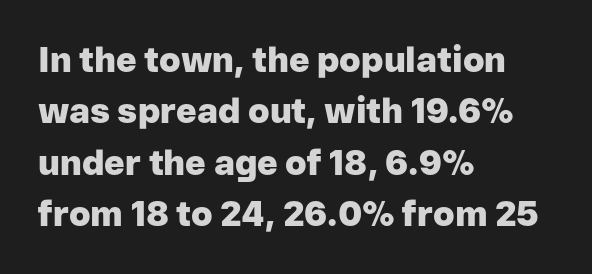
{"serif": "no", "italic": "no", "bold": "yes", "weight": "heavy", "width": "normal", "stroke_contrast": "low", "x_height": "medium", "monospaced": "no", "underline": "no", "align": "left", "line_spacing": "normal", "line_spacing_ratio": 1.47, "letter_spacing": "normal", "letter_spacing_em": 0.0, "glyph_px": 35}
